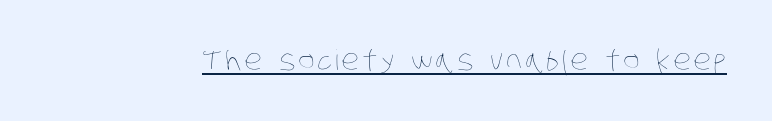
{"bold": "no", "weight": "thin", "width": "condensed", "stroke_contrast": "low", "x_height": "large", "monospaced": "no", "underline": "yes", "glyph_px": 28}
